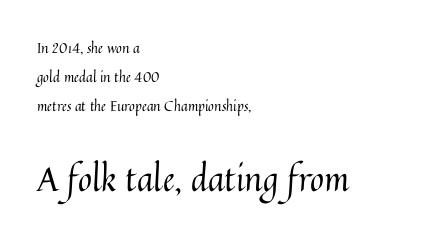
The image shows 34 px regular-weight type; set left-aligned, loose line spacing (2.08x), normal letter spacing, not underlined; the second (bottom) block is 2.43x larger; medium stroke contrast and a medium x-height.
